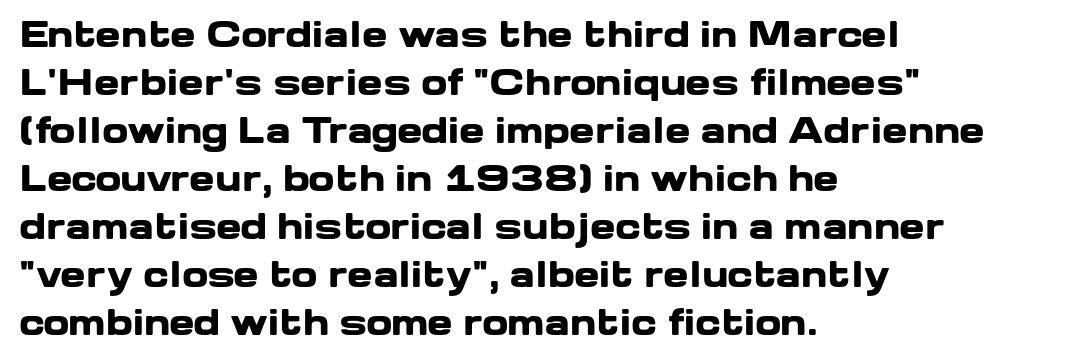
The image shows 34 px heavy, wide sans-serif type, upright; set left-aligned, normal line spacing (1.41x), normal letter spacing, not underlined; low stroke contrast and a medium x-height.
